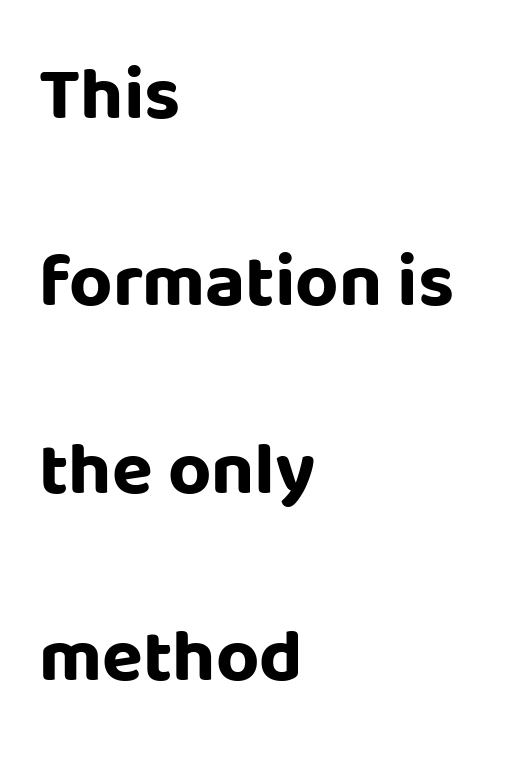
Q: Is the text bold? A: Yes.
Q: Is the text italic (slanted)? A: No, it is upright.
Q: Is the typeface a serif or a sans-serif typeface? A: Sans-serif.
Q: Is the text underlined? A: No.
Q: How is the paragraph aligned? A: Left-aligned.
Q: Is the spacing between letters normal or unusually wide? A: Normal.
Q: Is the spacing between lines tight, normal or loose? A: Loose.
Q: Width (condensed, normal, or wide)? A: Normal.
Q: Stroke contrast? A: Low.
Q: x-height? A: Large.
Q: Monospaced? A: No.
